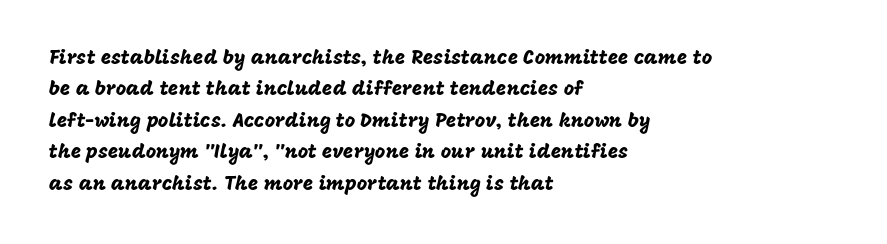
Compared with a centered layout, this one pins lines to the left instead. The space beneath each line is pristine and unruled. The passage shown stacks its lines at a standard gap. Spacing between characters is what you'd get straight out of the box.
